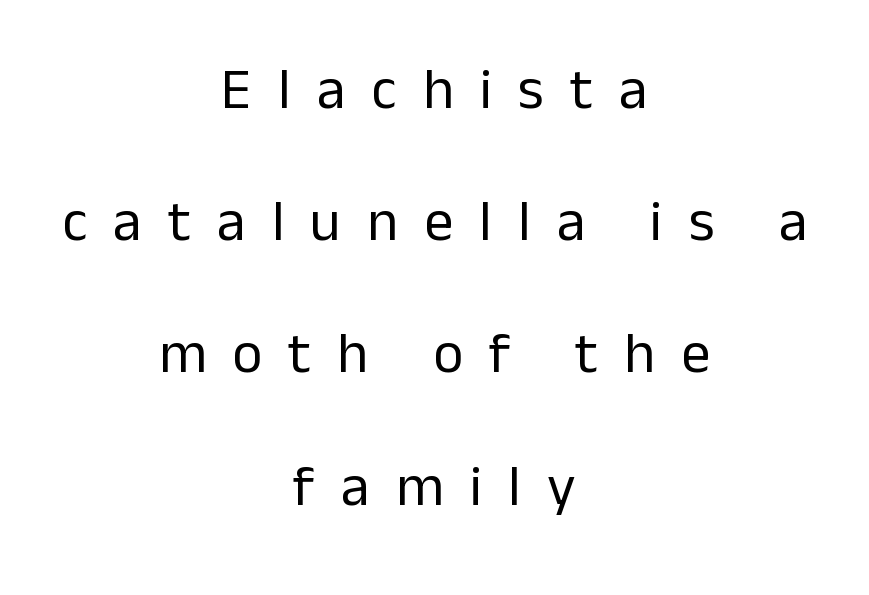
Q: Is the text bold? A: No.
Q: Is the text italic (slanted)? A: No, it is upright.
Q: Is the typeface a serif or a sans-serif typeface? A: Sans-serif.
Q: Is the text underlined? A: No.
Q: How is the paragraph aligned? A: Centered.
Q: Is the spacing between letters normal or unusually wide? A: Unusually wide.
Q: Is the spacing between lines tight, normal or loose? A: Loose.
Q: Width (condensed, normal, or wide)? A: Normal.
Q: Stroke contrast? A: Low.
Q: x-height? A: Medium.
Q: Monospaced? A: No.
